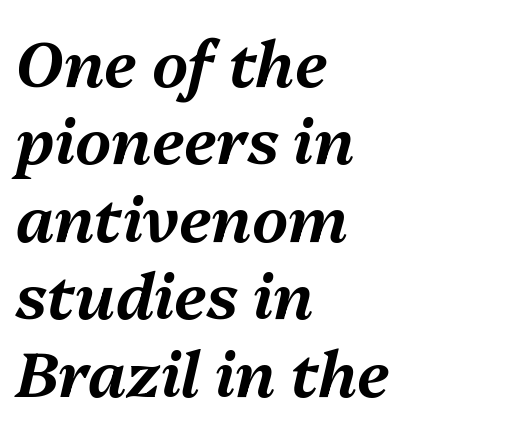
Q: Is the text italic (slanted)? A: Yes, it leans right by about 13 degrees.
Q: Is the text underlined? A: No.
Q: How is the paragraph aligned? A: Left-aligned.
Q: Is the spacing between letters normal or unusually wide? A: Normal.
Q: Width (condensed, normal, or wide)? A: Normal.
Q: Stroke contrast? A: Medium.
Q: x-height? A: Medium.
Q: Monospaced? A: No.
